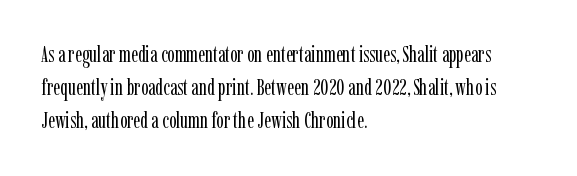
The image shows 22 px text type, upright; set left-aligned, normal line spacing (1.51x), normal letter spacing, not underlined.
